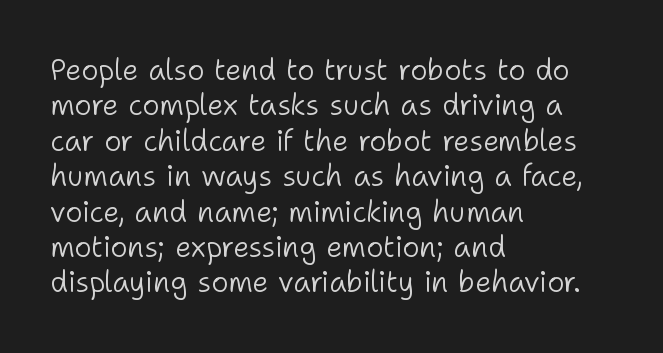
The rag falls on the right side of this text block. The passage shown is typeset with a sans-serif family. Do the letters lean? They stand straight. The gap between lines stays unmarked. Is this a fixed-width face? No — the glyphs have proportional, varying widths.
